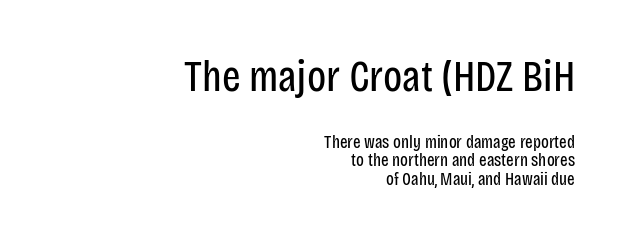
Q: Is the text bold? A: No.
Q: Is the text italic (slanted)? A: No, it is upright.
Q: Is the typeface a serif or a sans-serif typeface? A: Sans-serif.
Q: Is the text underlined? A: No.
Q: How is the paragraph aligned? A: Right-aligned.
Q: Is the spacing between letters normal or unusually wide? A: Normal.
Q: Is the spacing between lines tight, normal or loose? A: Tight.
Q: Which block of text is set in a larger size, the first (top) or the second (bottom)? A: The first (top) one.
Q: Width (condensed, normal, or wide)? A: Condensed.
Q: Stroke contrast? A: Low.
Q: x-height? A: Large.
Q: Monospaced? A: No.
